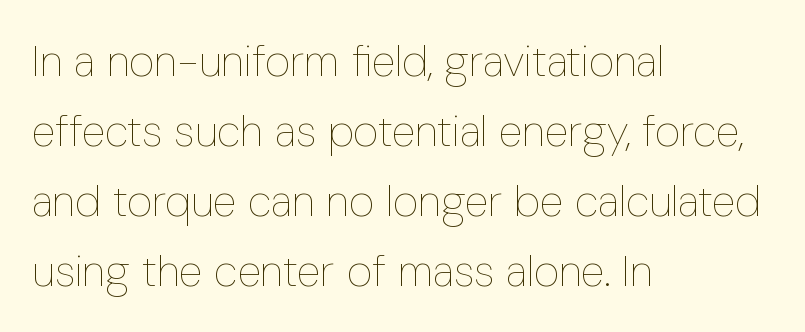
Think of a printed novel: that variable character pitch is what you see here. The lettering holds an erect, upright posture throughout. Is the block centered? No — it sits flush against the left margin. This reads as an unemphasized weight, regular at the heaviest. Notice how descenders clear the ascenders below comfortably — that's standard leading. The passage shown is not underscored anywhere.
